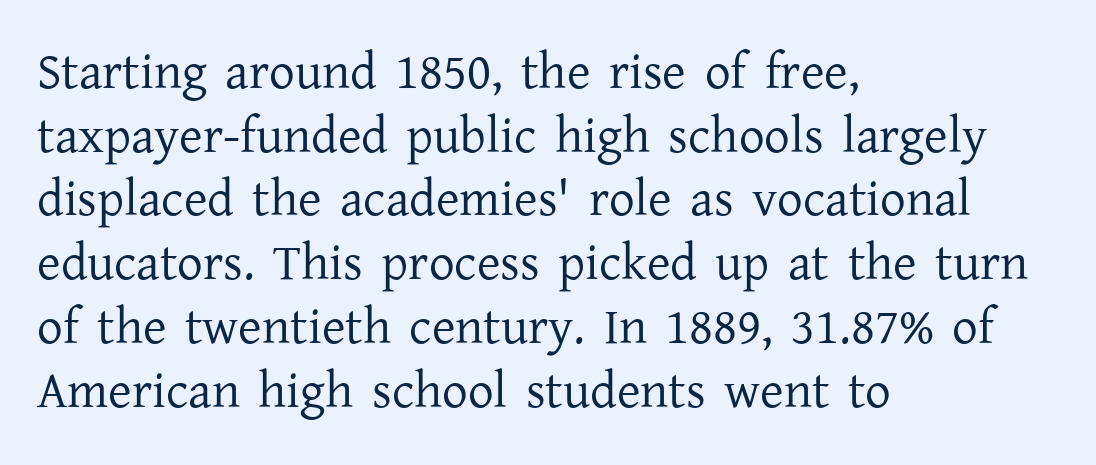
The image shows 51 px regular-weight serif type, upright; set left-aligned, normal line spacing (1.25x), normal letter spacing, not underlined; low stroke contrast and a medium x-height.
